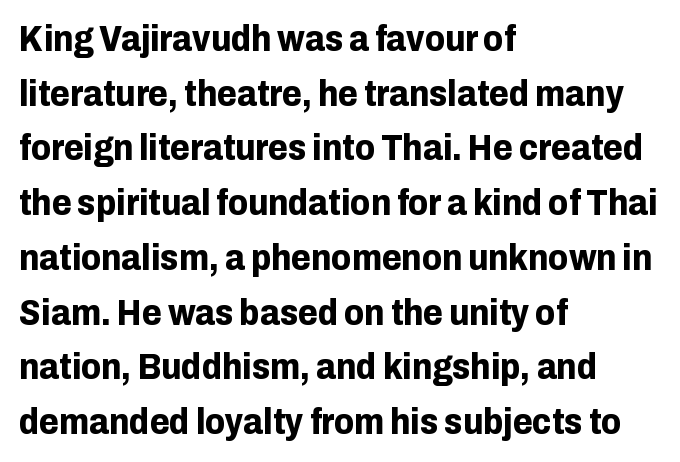
The image shows 36 px bold sans-serif type, upright; set left-aligned, normal line spacing (1.52x), normal letter spacing, not underlined; low stroke contrast and a medium x-height.
